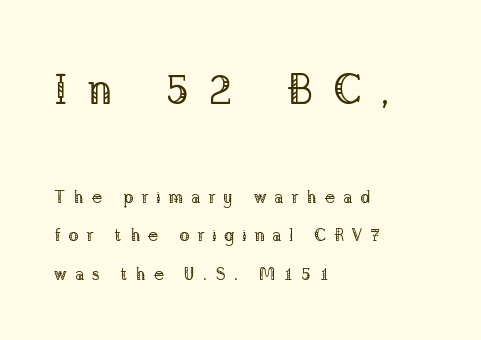
The image shows 42 px regular-weight serif type, upright; set left-aligned, loose line spacing (2.25x), unusually wide letter spacing (+0.46 em), not underlined; the first (top) block is 2.47x larger; low stroke contrast and a medium x-height.
